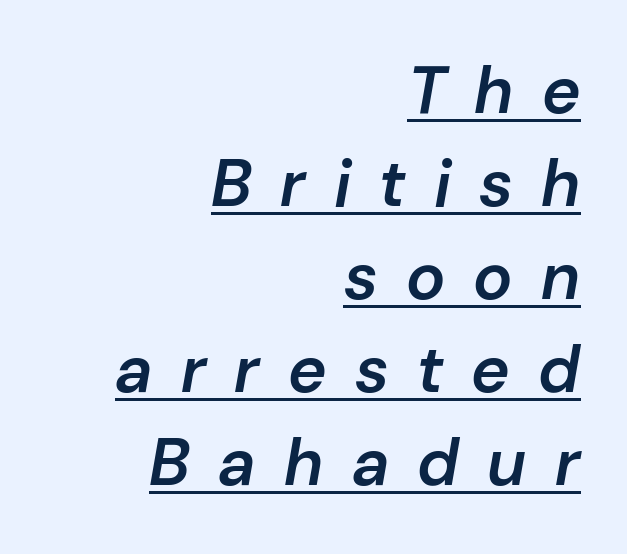
The image shows 66 px semibold type, italic (leaning right); set right-aligned, normal line spacing (1.41x), unusually wide letter spacing (+0.43 em), underlined; low stroke contrast and a medium x-height.
